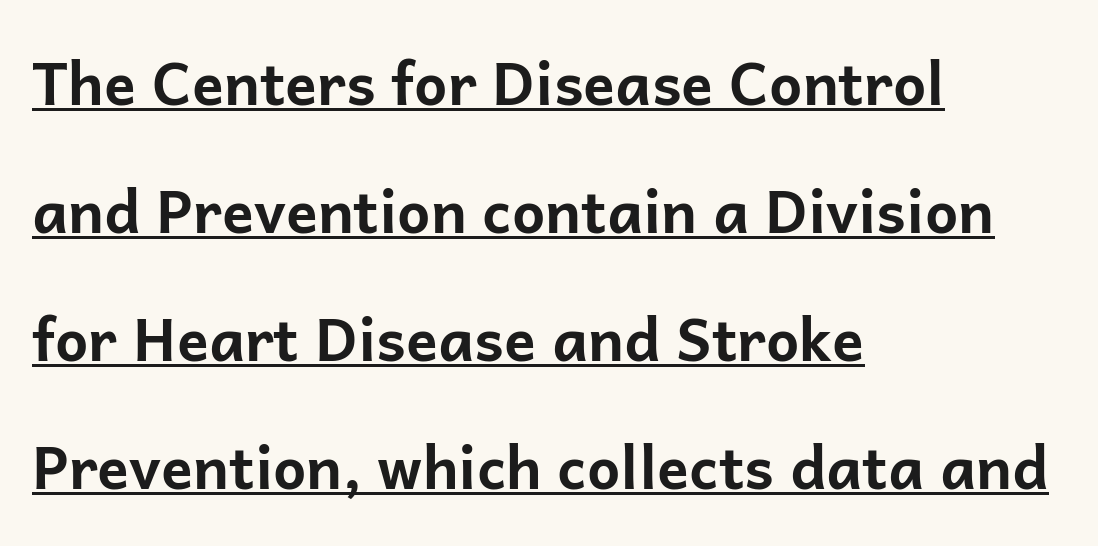
{"serif": "no", "italic": "no", "bold": "yes", "weight": "bold", "width": "normal", "stroke_contrast": "low", "x_height": "medium", "monospaced": "no", "underline": "yes", "align": "left", "line_spacing": "loose", "line_spacing_ratio": 2.17, "letter_spacing": "normal", "letter_spacing_em": 0.0, "glyph_px": 59}
